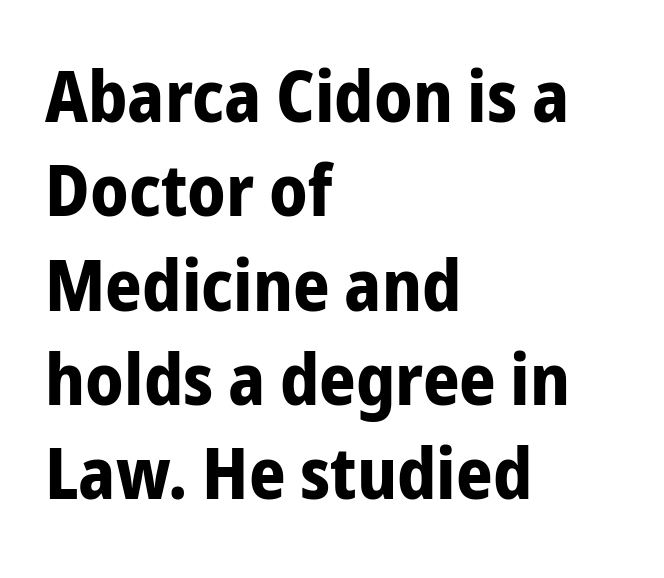
Q: Is the text bold? A: Yes.
Q: Is the text italic (slanted)? A: No, it is upright.
Q: Is the typeface a serif or a sans-serif typeface? A: Sans-serif.
Q: Is the text underlined? A: No.
Q: How is the paragraph aligned? A: Left-aligned.
Q: Is the spacing between letters normal or unusually wide? A: Normal.
Q: Is the spacing between lines tight, normal or loose? A: Normal.
Q: Width (condensed, normal, or wide)? A: Condensed.
Q: Stroke contrast? A: Low.
Q: x-height? A: Medium.
Q: Monospaced? A: No.
